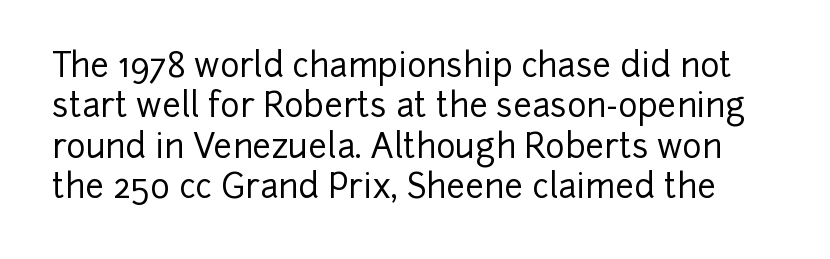
The image shows 33 px sans-serif type, upright; set line spacing 1.22x, normal letter spacing, not underlined; low stroke contrast and a medium x-height.
